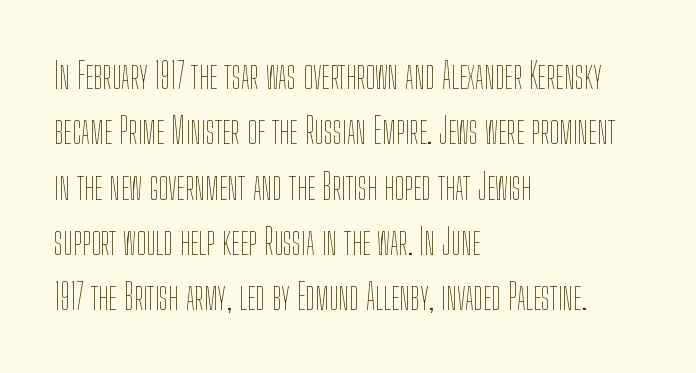
{"italic": "no", "bold": "no", "weight": "thin", "width": "condensed", "stroke_contrast": "low", "x_height": "medium", "monospaced": "no", "underline": "no", "align": "left", "line_spacing": "normal", "line_spacing_ratio": 1.58, "letter_spacing": "normal", "letter_spacing_em": 0.0, "glyph_px": 35}
